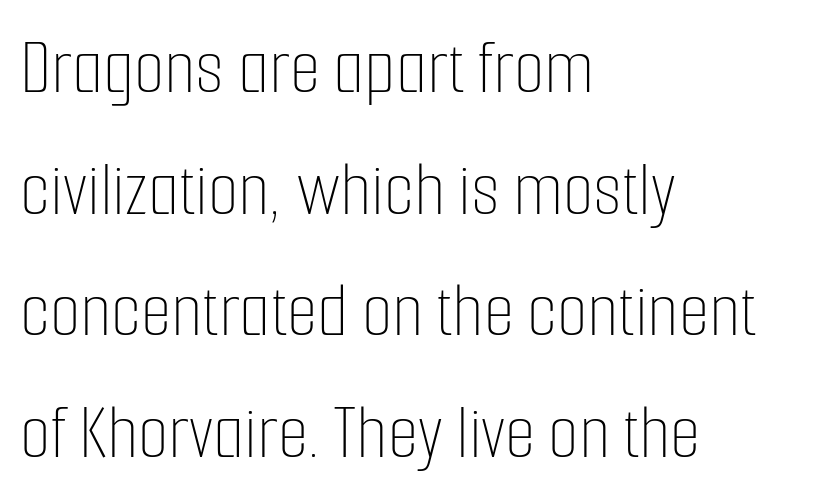
{"italic": "no", "bold": "no", "weight": "thin", "width": "condensed", "stroke_contrast": "low", "x_height": "medium", "monospaced": "no", "underline": "no", "align": "left", "line_spacing": "normal", "line_spacing_ratio": 1.54, "letter_spacing": "normal", "letter_spacing_em": 0.0, "glyph_px": 79}
